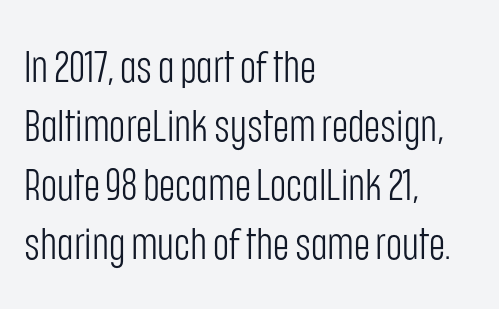
Q: Is the text bold? A: No.
Q: Is the text italic (slanted)? A: No, it is upright.
Q: Is the typeface a serif or a sans-serif typeface? A: Sans-serif.
Q: Is the text underlined? A: No.
Q: How is the paragraph aligned? A: Left-aligned.
Q: Is the spacing between letters normal or unusually wide? A: Normal.
Q: Is the spacing between lines tight, normal or loose? A: Normal.
Q: Width (condensed, normal, or wide)? A: Condensed.
Q: Stroke contrast? A: Low.
Q: x-height? A: Large.
Q: Monospaced? A: No.
